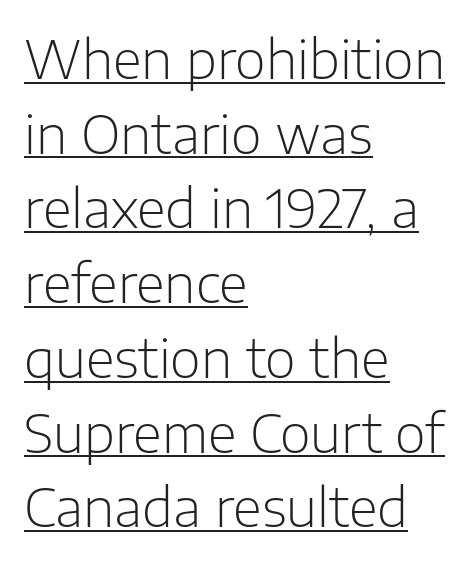
The image shows 53 px light sans-serif type, upright; set left-aligned, normal line spacing (1.41x), normal letter spacing, underlined; low stroke contrast and a medium x-height.
